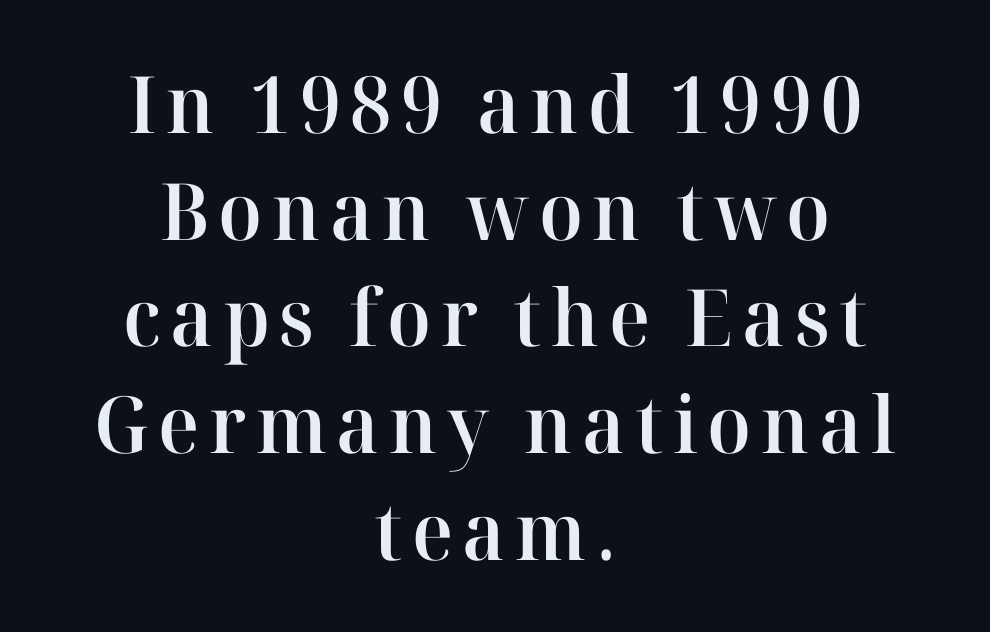
The image shows 79 px semibold serif type, upright; set centered, normal line spacing (1.35x), not underlined; high stroke contrast and a medium x-height.
